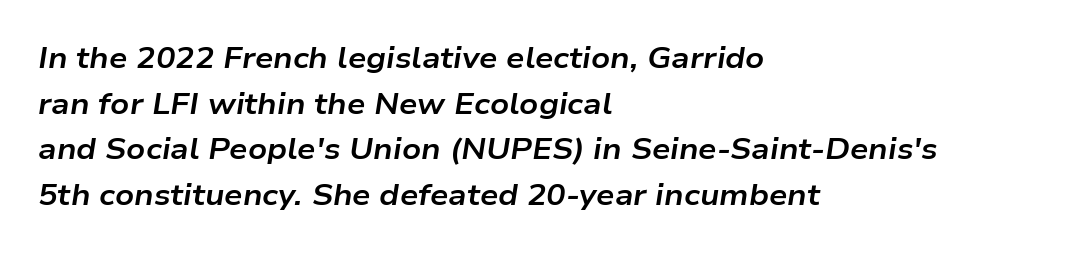
Q: Is the text bold? A: Yes.
Q: Is the text italic (slanted)? A: Yes, it leans right by about 9 degrees.
Q: Is the text underlined? A: No.
Q: How is the paragraph aligned? A: Left-aligned.
Q: Is the spacing between letters normal or unusually wide? A: Normal.
Q: Is the spacing between lines tight, normal or loose? A: Normal.
Q: Width (condensed, normal, or wide)? A: Wide.
Q: Stroke contrast? A: Low.
Q: x-height? A: Medium.
Q: Monospaced? A: No.
